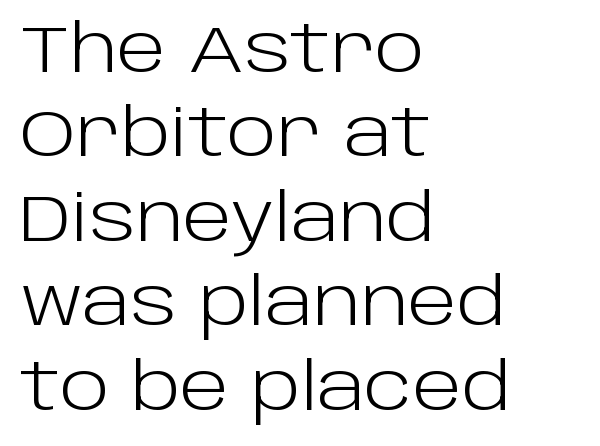
The image shows 65 px light sans-serif type, upright; set left-aligned, normal line spacing (1.3x), normal letter spacing, not underlined; low stroke contrast and a large x-height.
